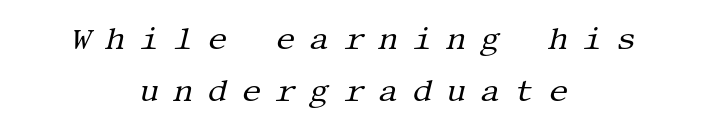
The image shows 31 px regular-weight serif type, italic (leaning right); set centered, normal line spacing (1.67x), unusually wide letter spacing (+0.46 em), not underlined; medium stroke contrast and a large x-height.
